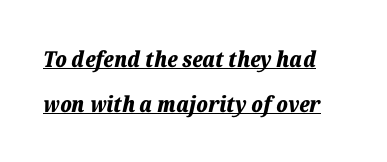
This sample uses an oblique cut, with every glyph tilted off the vertical. Somebody hit Ctrl+U on this one — the words are underlined. Does the weight exceed regular? Yes, all the way to bold. Compared with typical body copy, the letter spacing here is the same.
